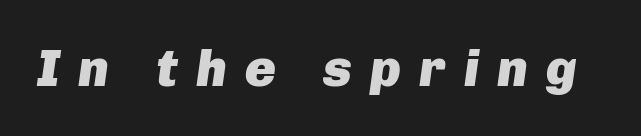
{"italic": "yes", "lean": "right", "slant_degrees": 8, "bold": "yes", "weight": "heavy", "width": "normal", "stroke_contrast": "low", "x_height": "medium", "monospaced": "no", "underline": "no", "letter_spacing": "wide", "letter_spacing_em": 0.35, "glyph_px": 52}
